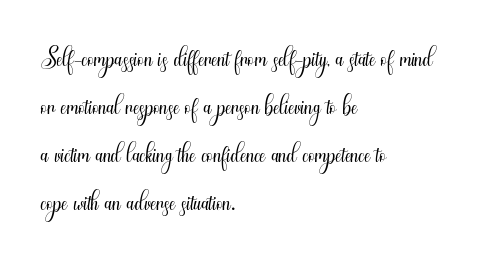
Nobody drew a line under any word here. Nothing unusual about the tracking: characters are spaced as the font intends. If you measured baseline to baseline, you'd find a middling distance. Which margin do the lines hug? The left one — the right edge is uneven.
